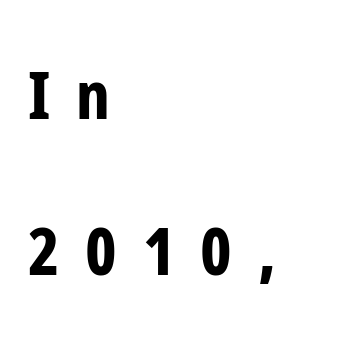
Q: Is the text bold? A: Yes.
Q: Is the text italic (slanted)? A: No, it is upright.
Q: Is the typeface a serif or a sans-serif typeface? A: Sans-serif.
Q: Is the text underlined? A: No.
Q: How is the paragraph aligned? A: Left-aligned.
Q: Is the spacing between letters normal or unusually wide? A: Unusually wide.
Q: Is the spacing between lines tight, normal or loose? A: Loose.
Q: Width (condensed, normal, or wide)? A: Condensed.
Q: Stroke contrast? A: Low.
Q: x-height? A: Medium.
Q: Monospaced? A: No.
